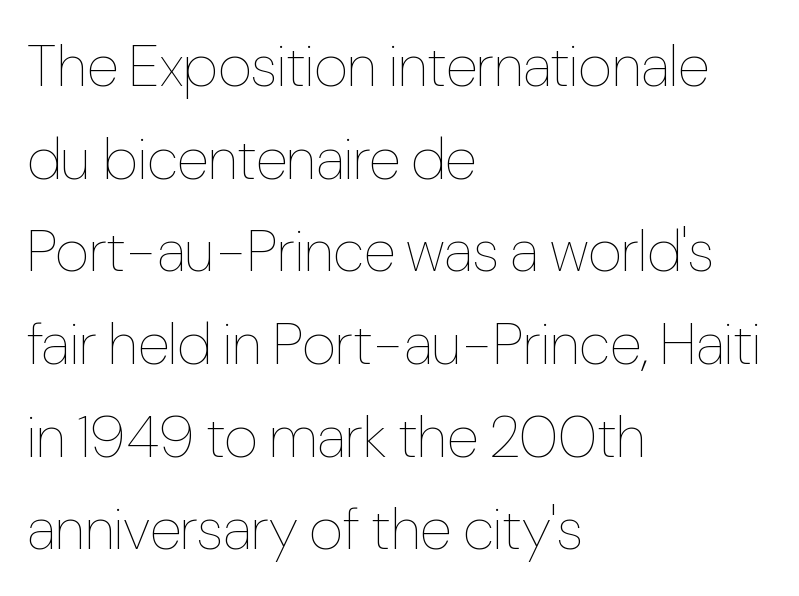
These lines were composed using upright roman letters. Glance below the letters and you will spot only blank space. You could not count columns in this text — the font is proportionally spaced. All the whitespace from short lines collects on the right.
